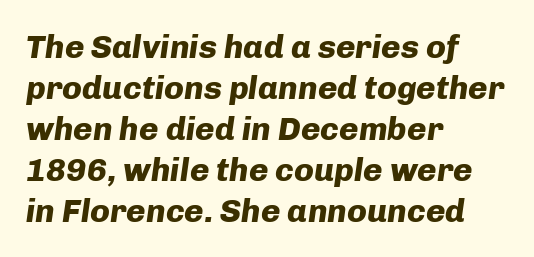
Characters are canted at an angle relative to the baseline's perpendicular. Layout note: lines flush left. A full-strength bold gives these letters their thick strokes. The baseline area is clear. The passage shown is typed in a proportional face where columns would drift. There is no visible air inserted between adjacent glyphs.
